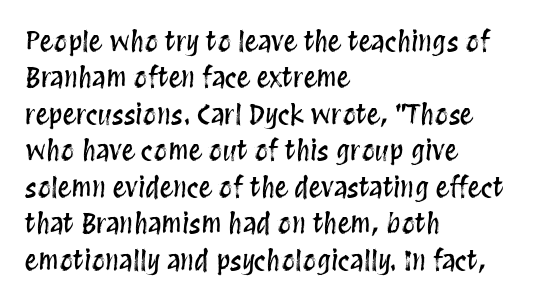
The image shows 27 px text type, upright; set left-aligned, normal line spacing (1.35x), normal letter spacing, not underlined.
